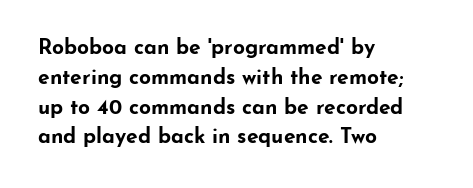
Q: Is the text bold? A: Yes.
Q: Is the text italic (slanted)? A: No, it is upright.
Q: Is the text underlined? A: No.
Q: How is the paragraph aligned? A: Left-aligned.
Q: Is the spacing between letters normal or unusually wide? A: Normal.
Q: Is the spacing between lines tight, normal or loose? A: Normal.
